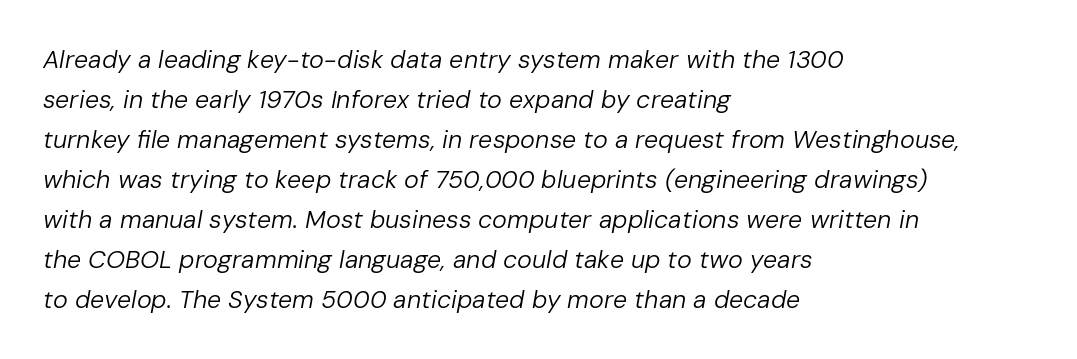
{"italic": "yes", "lean": "right", "slant_degrees": 10, "bold": "no", "underline": "no", "align": "left", "line_spacing": "normal", "line_spacing_ratio": 1.6, "letter_spacing": "normal", "letter_spacing_em": 0.0, "glyph_px": 25}
